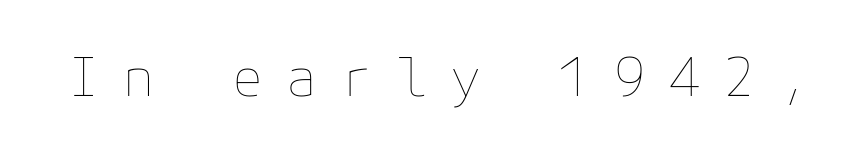
The image shows 52 px thin type, upright; set unusually wide letter spacing (+0.45 em), not underlined; low stroke contrast and a medium x-height.
